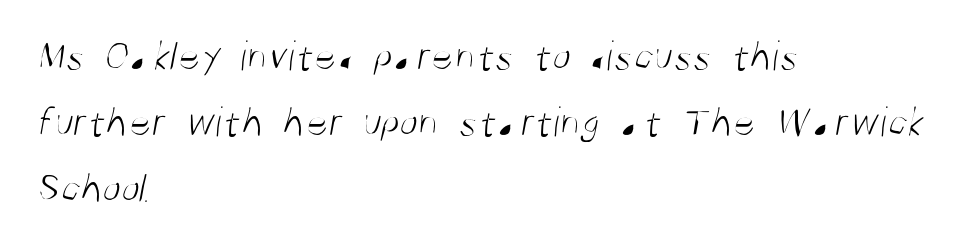
Q: Is the text bold? A: No.
Q: Is the typeface a serif or a sans-serif typeface? A: Sans-serif.
Q: Is the text underlined? A: No.
Q: How is the paragraph aligned? A: Left-aligned.
Q: Is the spacing between letters normal or unusually wide? A: Normal.
Q: Is the spacing between lines tight, normal or loose? A: Normal.
Q: Width (condensed, normal, or wide)? A: Condensed.
Q: Stroke contrast? A: Medium.
Q: x-height? A: Large.
Q: Monospaced? A: No.
